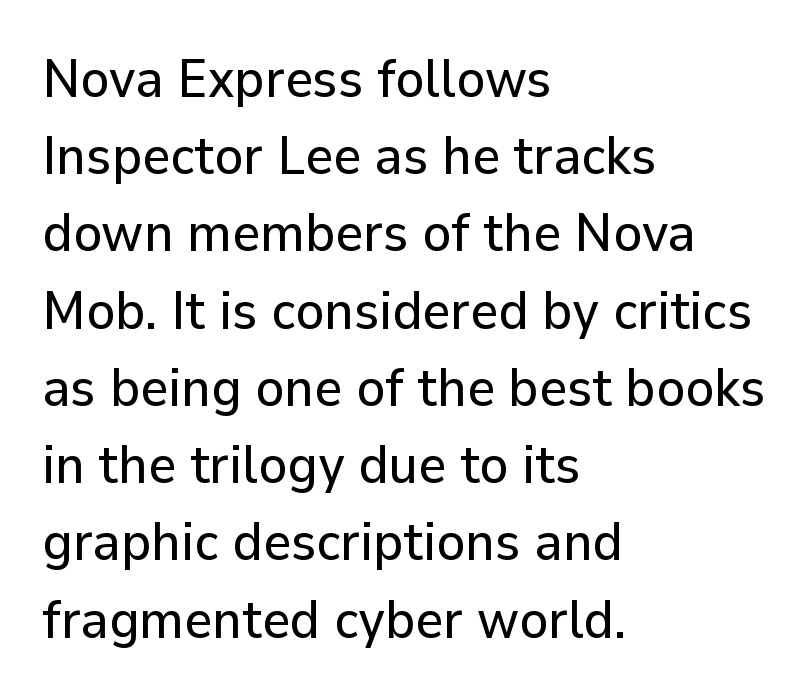
Q: Is the text italic (slanted)? A: No, it is upright.
Q: Is the typeface a serif or a sans-serif typeface? A: Sans-serif.
Q: Is the text underlined? A: No.
Q: How is the paragraph aligned? A: Left-aligned.
Q: Is the spacing between letters normal or unusually wide? A: Normal.
Q: Is the spacing between lines tight, normal or loose? A: Normal.
Q: Width (condensed, normal, or wide)? A: Normal.
Q: Stroke contrast? A: Low.
Q: x-height? A: Medium.
Q: Monospaced? A: No.
